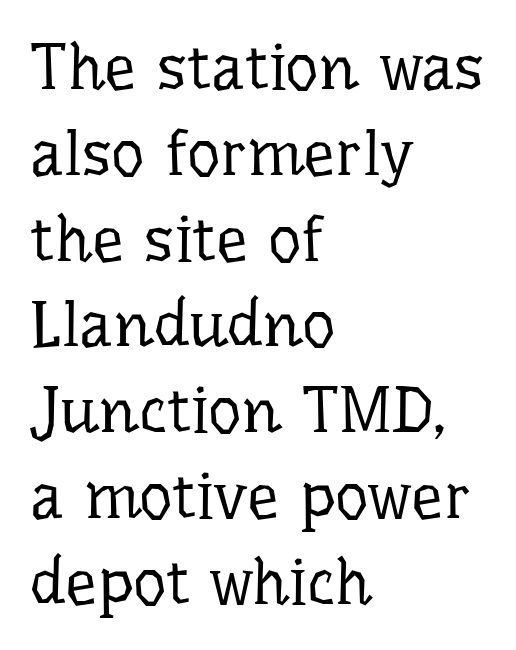
{"serif": "yes", "italic": "no", "bold": "no", "weight": "regular", "width": "normal", "stroke_contrast": "low", "x_height": "medium", "monospaced": "no", "underline": "no", "align": "left", "line_spacing": "normal", "line_spacing_ratio": 1.34, "letter_spacing": "normal", "letter_spacing_em": 0.0, "glyph_px": 64}
